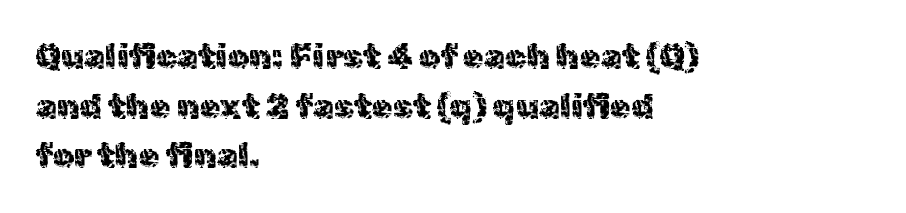
{"serif": "no", "italic": "no", "bold": "no", "weight": "regular", "width": "normal", "x_height": "medium", "monospaced": "no", "underline": "no", "align": "left", "line_spacing": "normal", "line_spacing_ratio": 1.46, "letter_spacing": "normal", "letter_spacing_em": 0.0, "glyph_px": 34}
